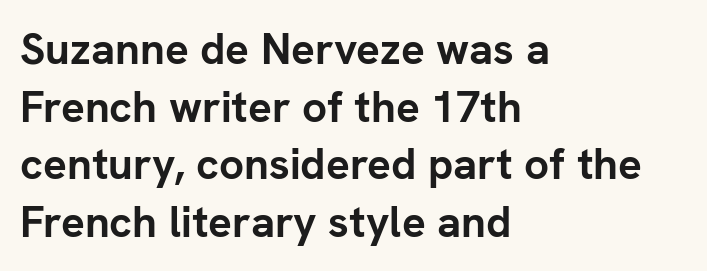
Clear beneath every line of the passage. The characters display no serif detailing; their extremities are plain. Nothing unusual about the tracking: characters are spaced as the font intends. Italic: no, the glyphs are upright roman. Students, observe: this is what conventionally led text looks like.
